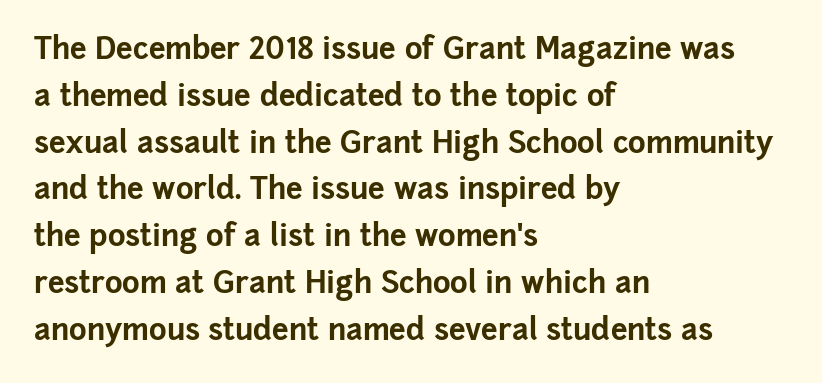
Q: Is the text bold? A: Yes.
Q: Is the text italic (slanted)? A: No, it is upright.
Q: Is the typeface a serif or a sans-serif typeface? A: Sans-serif.
Q: Is the text underlined? A: No.
Q: How is the paragraph aligned? A: Left-aligned.
Q: Is the spacing between letters normal or unusually wide? A: Normal.
Q: Is the spacing between lines tight, normal or loose? A: Normal.
Q: Width (condensed, normal, or wide)? A: Normal.
Q: Stroke contrast? A: Low.
Q: x-height? A: Medium.
Q: Monospaced? A: No.
